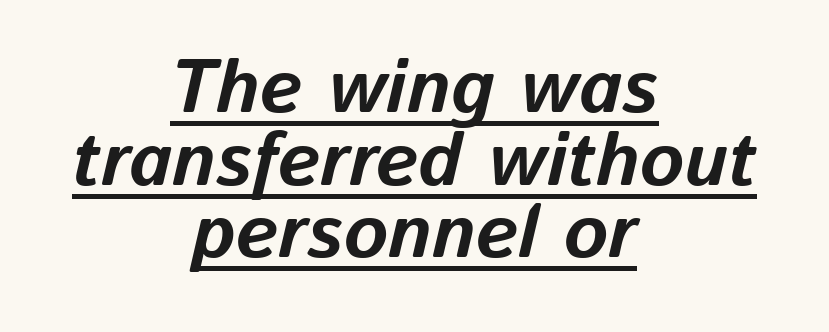
{"italic": "yes", "lean": "right", "slant_degrees": 13, "bold": "yes", "weight": "bold", "width": "normal", "stroke_contrast": "low", "x_height": "medium", "monospaced": "no", "underline": "yes", "align": "center", "line_spacing": "tight", "line_spacing_ratio": 0.97, "letter_spacing": "normal", "letter_spacing_em": 0.0, "glyph_px": 75}
